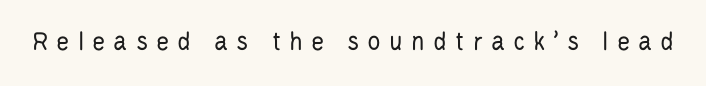
Q: Is the text bold? A: No.
Q: Is the text italic (slanted)? A: No, it is upright.
Q: Is the typeface a serif or a sans-serif typeface? A: Sans-serif.
Q: Is the text underlined? A: No.
Q: Is the spacing between letters normal or unusually wide? A: Unusually wide.
Q: Width (condensed, normal, or wide)? A: Condensed.
Q: Stroke contrast? A: Low.
Q: x-height? A: Large.
Q: Monospaced? A: No.
